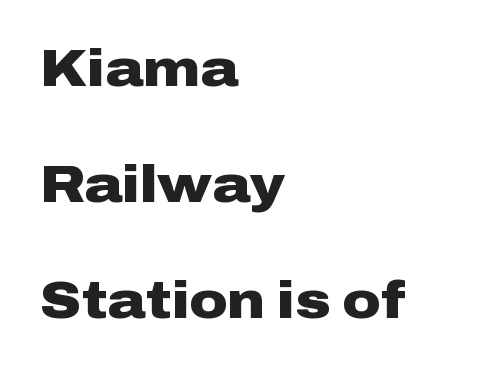
This is sans-serif lettering, the kind often seen on screens and signage. Tracking value appears to be zero — textbook default spacing. Character widths vary here, with narrow letters taking less room than wide ones. The designer dialed line spacing up above the default. Ordinary non-slanted type is in use.
